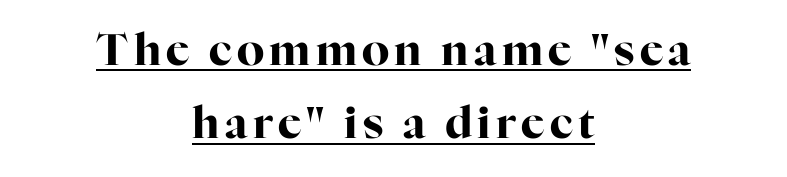
The image shows 44 px bold serif type, upright; set centered, normal line spacing (1.67x), underlined; high stroke contrast and a medium x-height.
